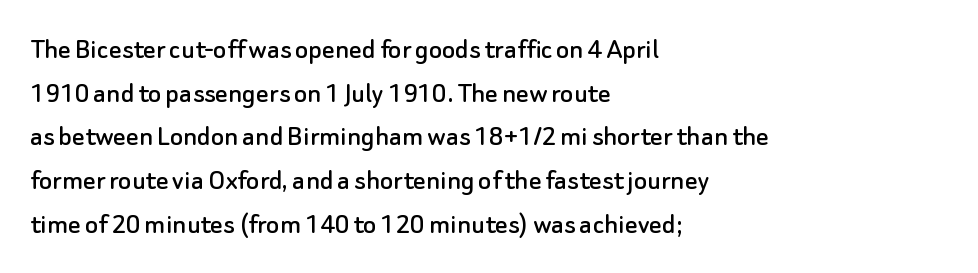
The passage shown is typed in a proportional face where columns would drift. The designer left line spacing at the default. Layout note: lines flush left. The characters display no serif detailing; their extremities are plain.
